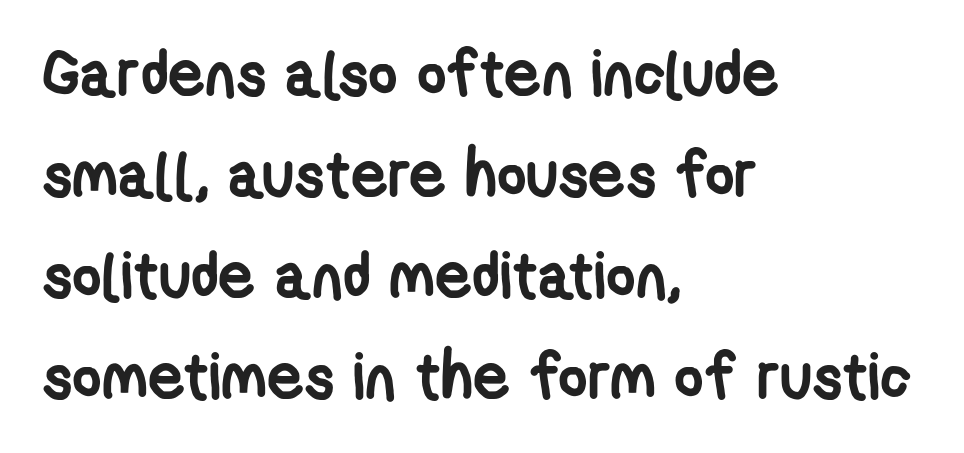
The image shows 64 px semibold, condensed sans-serif type; set left-aligned, normal line spacing (1.58x), normal letter spacing, not underlined; low stroke contrast and a medium x-height.
